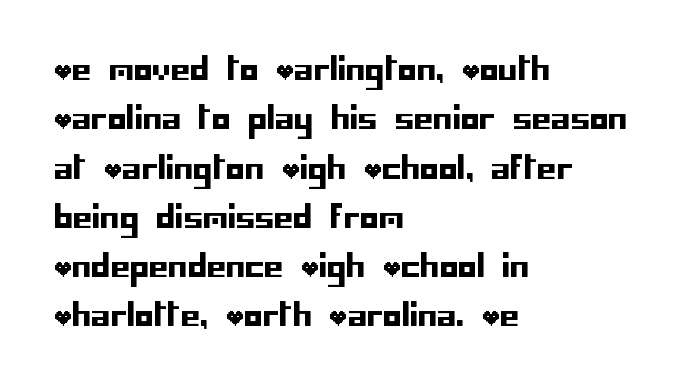
Q: Is the text italic (slanted)? A: No, it is upright.
Q: Is the typeface a serif or a sans-serif typeface? A: Sans-serif.
Q: Is the text underlined? A: No.
Q: How is the paragraph aligned? A: Left-aligned.
Q: Is the spacing between letters normal or unusually wide? A: Normal.
Q: Is the spacing between lines tight, normal or loose? A: Normal.
Q: Width (condensed, normal, or wide)? A: Normal.
Q: Stroke contrast? A: Low.
Q: x-height? A: Large.
